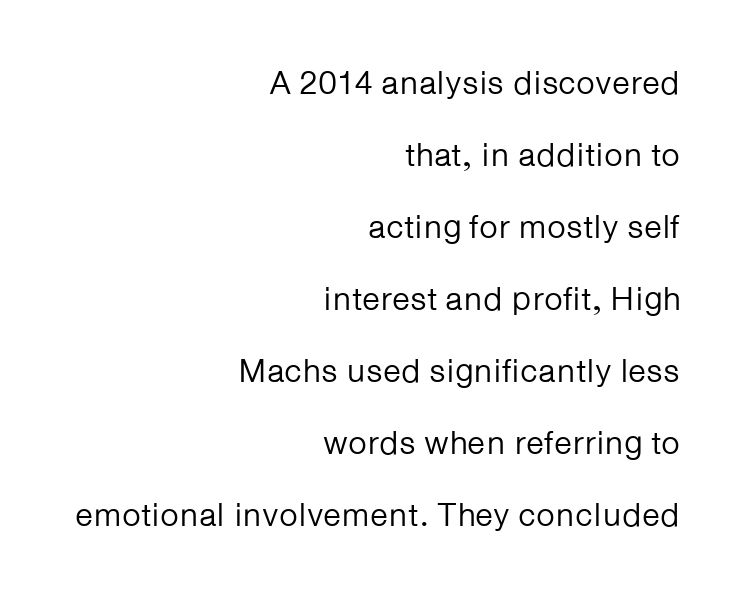
{"serif": "no", "italic": "no", "bold": "no", "weight": "regular", "width": "normal", "stroke_contrast": "low", "x_height": "medium", "monospaced": "no", "underline": "no", "align": "right", "line_spacing": "loose", "line_spacing_ratio": 2.18, "letter_spacing": "normal", "letter_spacing_em": 0.0, "glyph_px": 33}
